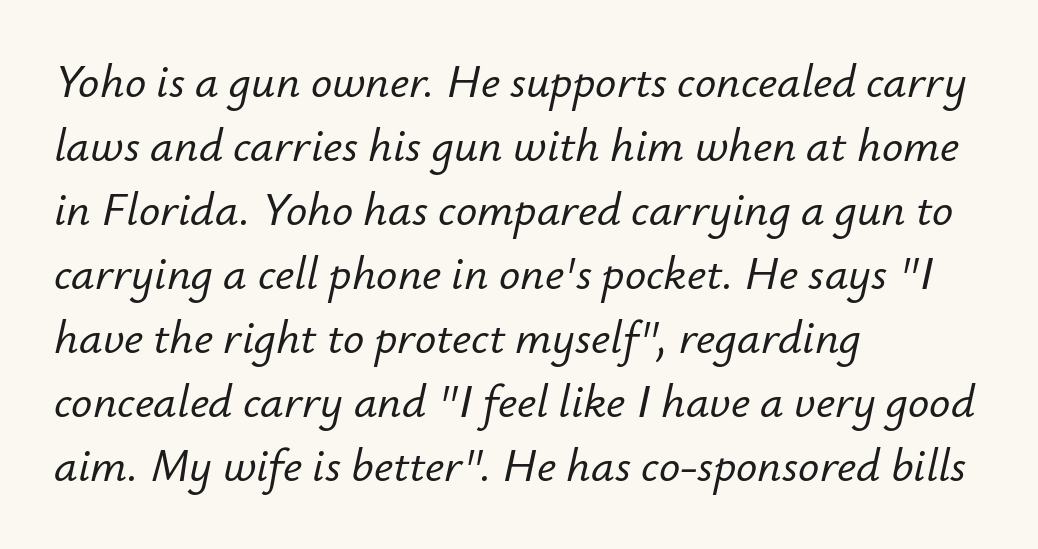
Q: Is the text italic (slanted)? A: Yes, it leans right by about 12 degrees.
Q: Is the text underlined? A: No.
Q: How is the paragraph aligned? A: Left-aligned.
Q: Is the spacing between letters normal or unusually wide? A: Normal.
Q: Is the spacing between lines tight, normal or loose? A: Normal.
Q: Width (condensed, normal, or wide)? A: Normal.
Q: Stroke contrast? A: Low.
Q: x-height? A: Small.
Q: Monospaced? A: No.
